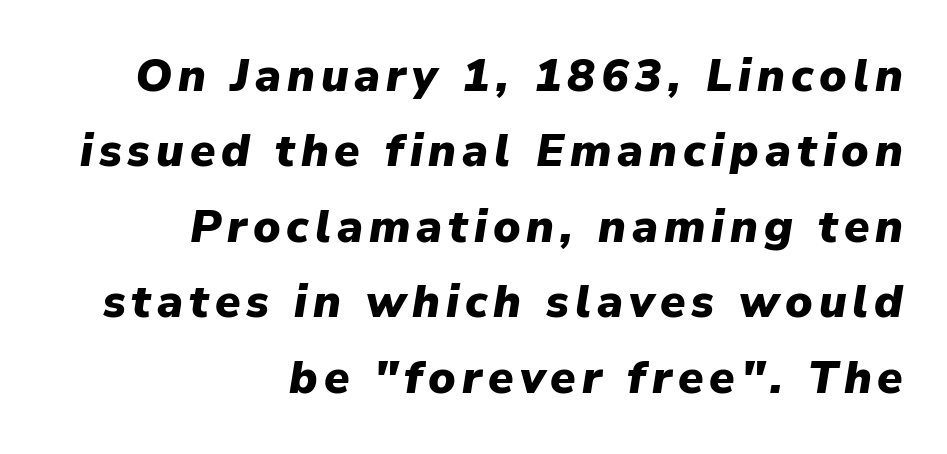
Bold? Absolutely — the strokes are thick and heavy. The lines sit at an ordinary, default distance from one another. The face used here is proportionally spaced, like ordinary book or web type. An italicized treatment has been applied to the whole sample. Short and long lines alike share a common ending point at right.
